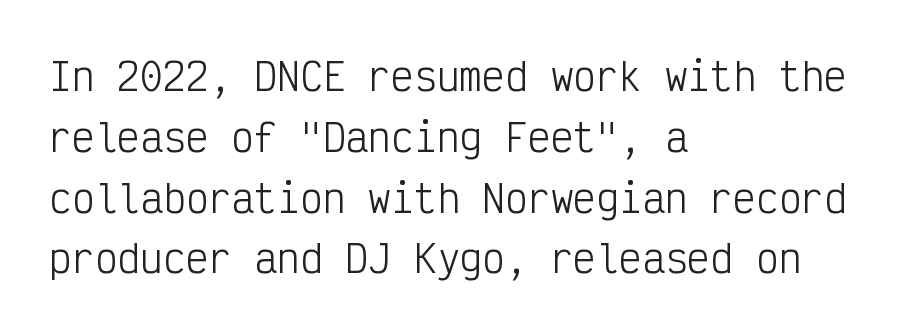
The image shows 38 px light, condensed sans-serif type, upright, monospaced; set left-aligned, normal line spacing (1.6x), normal letter spacing, not underlined; low stroke contrast and a medium x-height.
